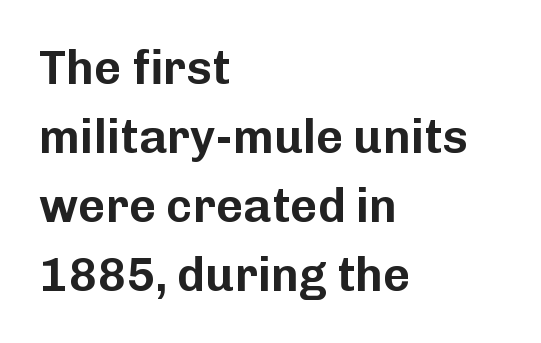
Reading down the block, your eye returns to a fixed left position each line. Descenders hang freely into open space. Compared with typical paragraphs, the rows here are spaced about the same. Do the characters align in a grid? No, the font is proportional.
